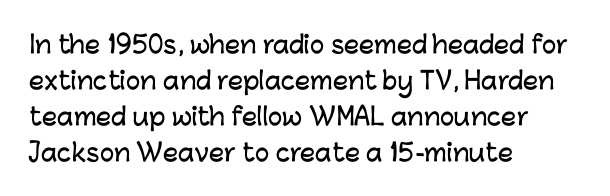
Q: Is the text italic (slanted)? A: No, it is upright.
Q: Is the text underlined? A: No.
Q: How is the paragraph aligned? A: Left-aligned.
Q: Is the spacing between letters normal or unusually wide? A: Normal.
Q: Is the spacing between lines tight, normal or loose? A: Normal.
